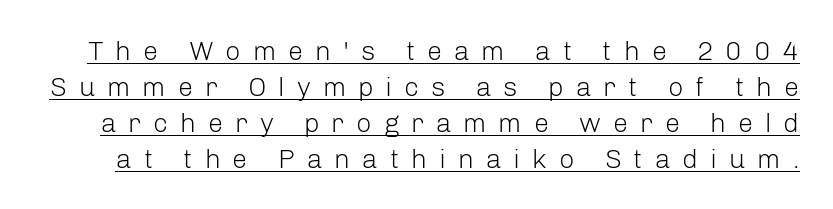
{"italic": "no", "bold": "no", "underline": "yes", "line_spacing": "normal", "line_spacing_ratio": 1.33, "letter_spacing": "wide", "letter_spacing_em": 0.44, "glyph_px": 27}
